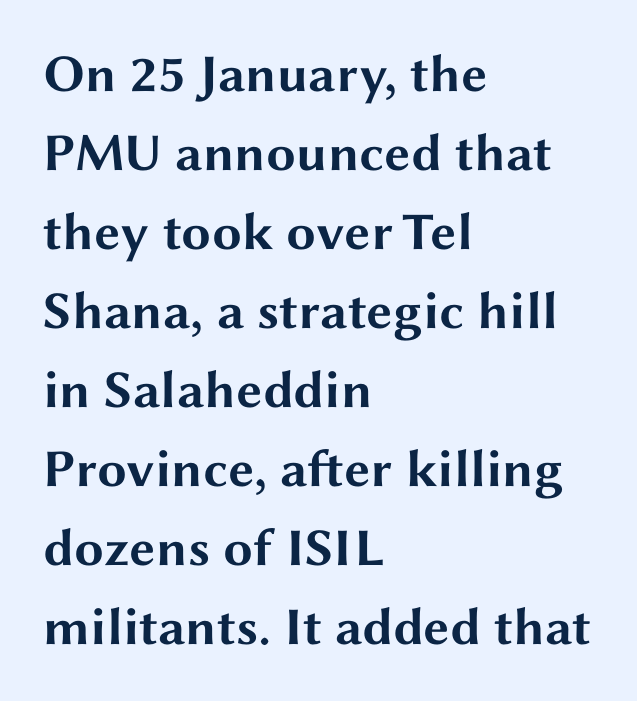
Q: Is the text bold? A: Yes.
Q: Is the text italic (slanted)? A: No, it is upright.
Q: Is the typeface a serif or a sans-serif typeface? A: Sans-serif.
Q: Is the text underlined? A: No.
Q: How is the paragraph aligned? A: Left-aligned.
Q: Is the spacing between letters normal or unusually wide? A: Normal.
Q: Is the spacing between lines tight, normal or loose? A: Normal.
Q: Width (condensed, normal, or wide)? A: Wide.
Q: Stroke contrast? A: Medium.
Q: x-height? A: Medium.
Q: Monospaced? A: No.
